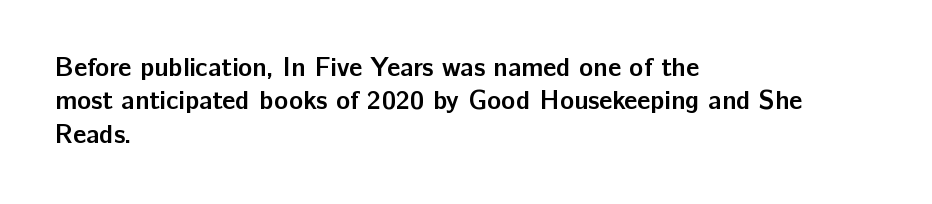
{"italic": "no", "bold": "yes", "underline": "no", "align": "left", "line_spacing": "normal", "line_spacing_ratio": 1.28, "letter_spacing": "normal", "letter_spacing_em": 0.0, "glyph_px": 26}
